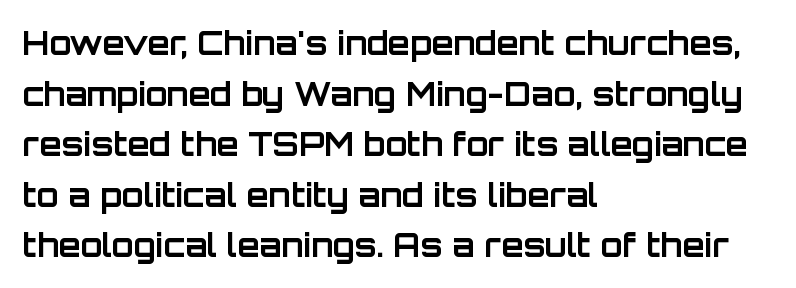
Which margin do the lines hug? The left one — the right edge is uneven. The typesetting leans heavy: a genuine bold. The rendering keeps characters at their native spacing. Unlike a traditional serif, this face leaves its strokes unadorned. Here the designer chose a conventional face with non-uniform glyph widths. Check the space under the baseline: it is left empty.
